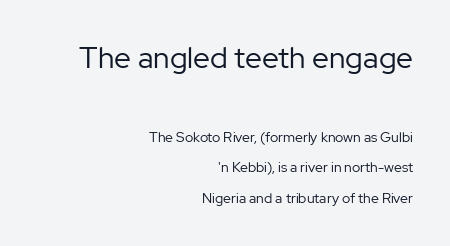
Q: Is the text bold? A: No.
Q: Is the text italic (slanted)? A: No, it is upright.
Q: Is the typeface a serif or a sans-serif typeface? A: Sans-serif.
Q: Is the text underlined? A: No.
Q: How is the paragraph aligned? A: Right-aligned.
Q: Is the spacing between letters normal or unusually wide? A: Normal.
Q: Is the spacing between lines tight, normal or loose? A: Loose.
Q: Which block of text is set in a larger size, the first (top) or the second (bottom)? A: The first (top) one.
Q: Width (condensed, normal, or wide)? A: Normal.
Q: Stroke contrast? A: Low.
Q: x-height? A: Medium.
Q: Monospaced? A: No.
